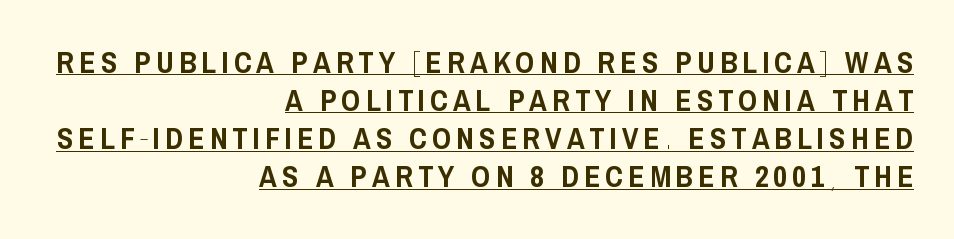
{"serif": "no", "italic": "no", "width": "condensed", "stroke_contrast": "low", "x_height": "large", "monospaced": "no", "underline": "yes", "align": "right", "line_spacing": "normal", "line_spacing_ratio": 1.27, "glyph_px": 30}
